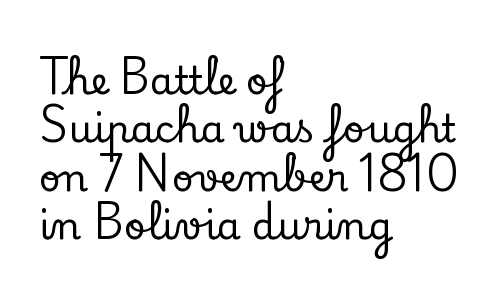
{"italic": "no", "width": "normal", "stroke_contrast": "low", "x_height": "small", "monospaced": "no", "underline": "no", "align": "left", "line_spacing": "normal", "line_spacing_ratio": 1.27, "letter_spacing": "normal", "letter_spacing_em": 0.0, "glyph_px": 38}
